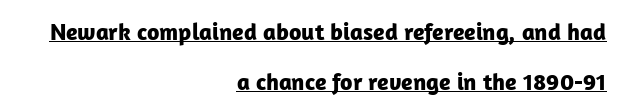
{"italic": "no", "bold": "yes", "underline": "yes", "align": "right", "line_spacing": "loose", "line_spacing_ratio": 2.08, "letter_spacing": "normal", "letter_spacing_em": 0.0, "glyph_px": 24}
